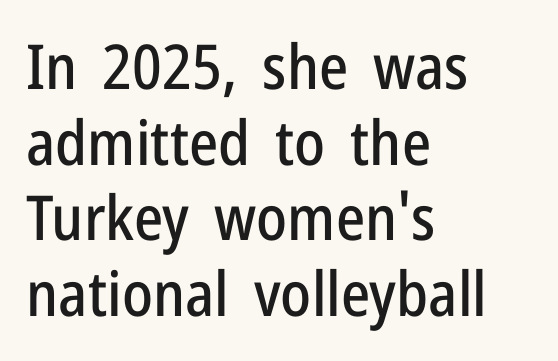
{"serif": "no", "italic": "no", "width": "condensed", "stroke_contrast": "low", "x_height": "medium", "monospaced": "no", "underline": "no", "align": "left", "line_spacing_ratio": 1.22, "letter_spacing": "normal", "letter_spacing_em": 0.0, "glyph_px": 62}
